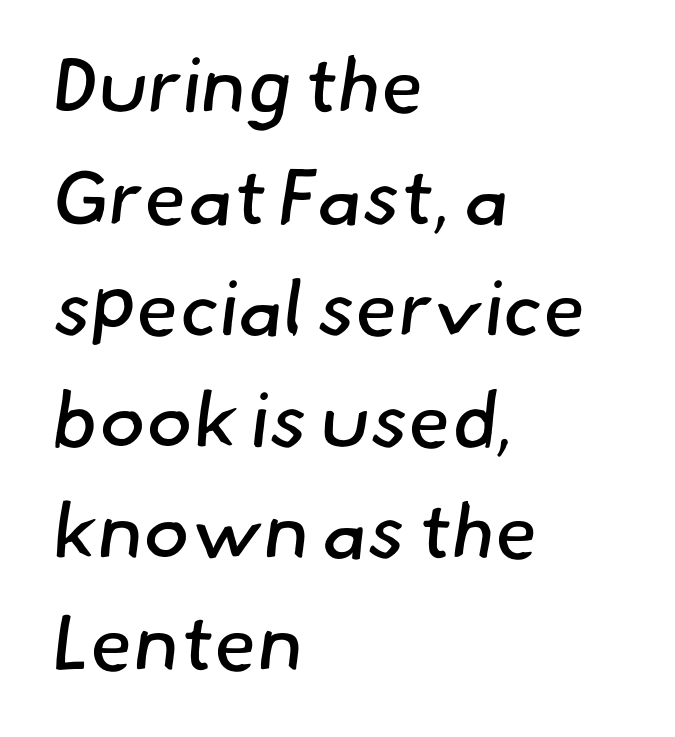
The image shows 78 px regular-weight sans-serif type; set left-aligned, normal line spacing (1.43x), normal letter spacing, not underlined; low stroke contrast and a small x-height.
